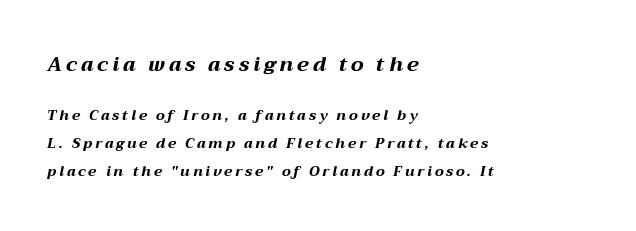
The image shows 20 px bold type, italic (leaning right); set left-aligned, loose line spacing (1.99x), unusually wide letter spacing (+0.2 em), not underlined; the first (top) block is 1.43x larger.
